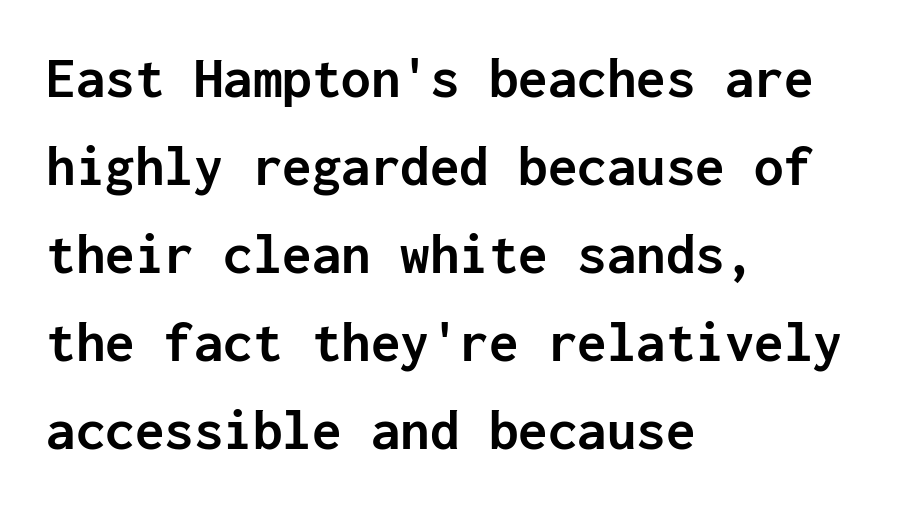
The image shows 59 px semibold sans-serif type, upright, monospaced; set left-aligned, normal line spacing (1.49x), normal letter spacing, not underlined; low stroke contrast and a medium x-height.
